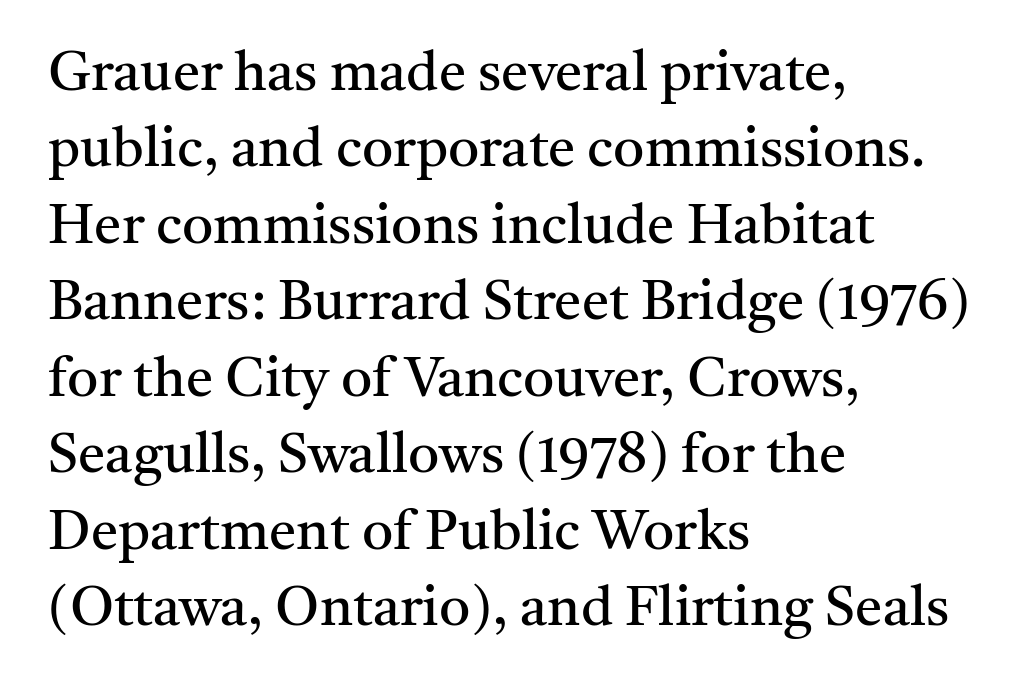
Q: Is the text bold? A: No.
Q: Is the text italic (slanted)? A: No, it is upright.
Q: Is the typeface a serif or a sans-serif typeface? A: Serif.
Q: Is the text underlined? A: No.
Q: How is the paragraph aligned? A: Left-aligned.
Q: Is the spacing between letters normal or unusually wide? A: Normal.
Q: Is the spacing between lines tight, normal or loose? A: Normal.
Q: Width (condensed, normal, or wide)? A: Normal.
Q: Stroke contrast? A: Medium.
Q: x-height? A: Medium.
Q: Monospaced? A: No.
